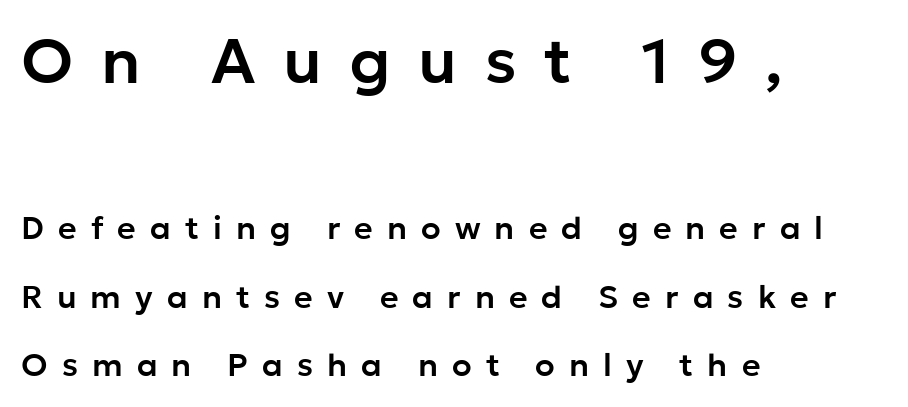
The image shows 63 px sans-serif type, upright; set left-aligned, loose line spacing (2.15x), unusually wide letter spacing (+0.44 em), not underlined; the first (top) block is 1.97x larger; low stroke contrast and a medium x-height.
